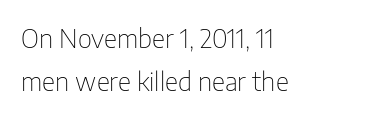
{"italic": "no", "bold": "no", "underline": "no", "align": "left", "line_spacing": "normal", "line_spacing_ratio": 1.66, "letter_spacing": "normal", "letter_spacing_em": 0.0, "glyph_px": 26}
